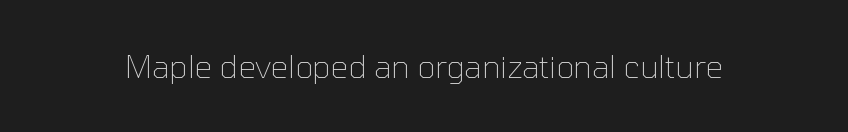
Stems and bowls with no extra thickness — not bold. This sample uses a sans-serif face. The font's upright variant was chosen for this text. A clean baseline with only descenders dipping below it. These lines are rendered in a variable-pitch font. Standard letterfit; no display-style spreading of the glyphs.
